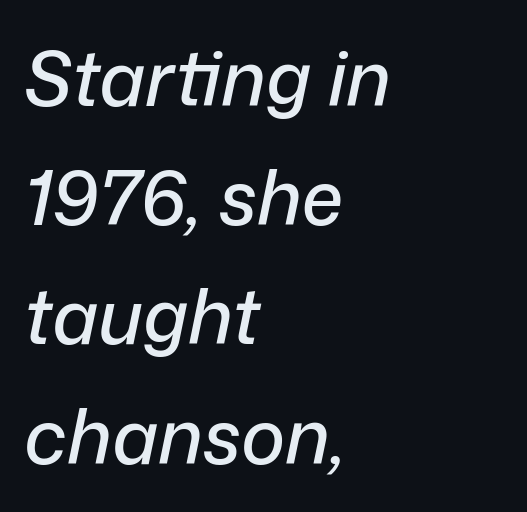
Q: Is the text italic (slanted)? A: Yes, it leans right by about 12 degrees.
Q: Is the text underlined? A: No.
Q: How is the paragraph aligned? A: Left-aligned.
Q: Is the spacing between letters normal or unusually wide? A: Normal.
Q: Is the spacing between lines tight, normal or loose? A: Normal.
Q: Width (condensed, normal, or wide)? A: Normal.
Q: Stroke contrast? A: Low.
Q: x-height? A: Medium.
Q: Monospaced? A: No.
